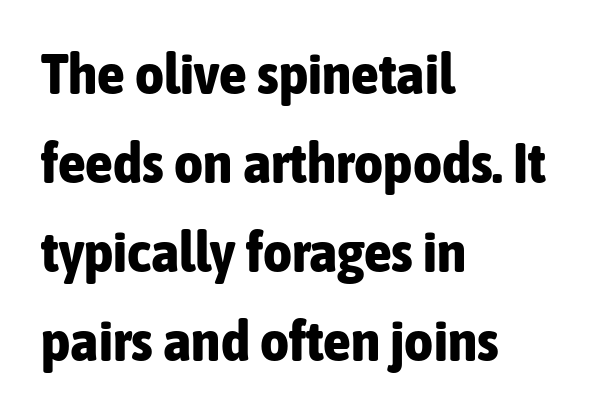
The letters advance in unequal steps, a hallmark of proportional type. The text was rendered using a sans face with plain stroke endings. Thick stems and heavy bowls — unmistakably bold. There is no visible air inserted between adjacent glyphs. Just letters on the line, the space beneath them empty. A student would call this left alignment; a typographer would say flush left, rag right.
